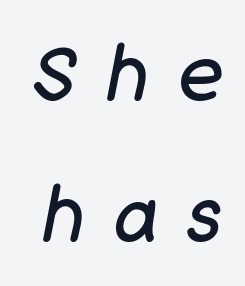
No chunkiness to these letters — they're not bold. The lettering tilts uniformly, giving the passage an italic look. Someone cranked the tracking dial way up on this one. Note the varied advance widths — an 'i' is clearly narrower than an 'm'.
